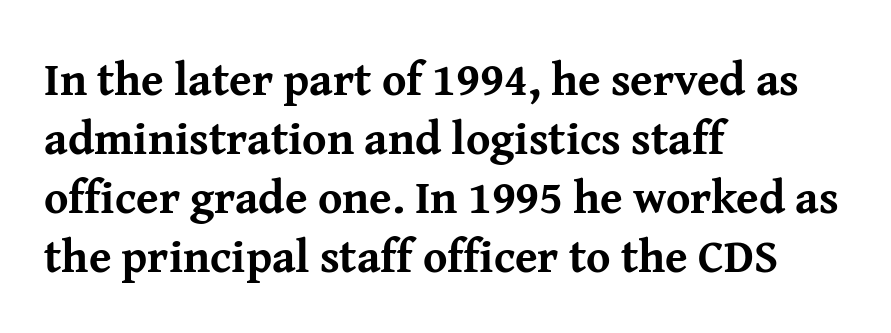
{"serif": "yes", "italic": "no", "bold": "yes", "weight": "bold", "width": "normal", "stroke_contrast": "medium", "x_height": "medium", "monospaced": "no", "underline": "no", "align": "left", "line_spacing": "normal", "line_spacing_ratio": 1.28, "letter_spacing": "normal", "letter_spacing_em": 0.0, "glyph_px": 46}
